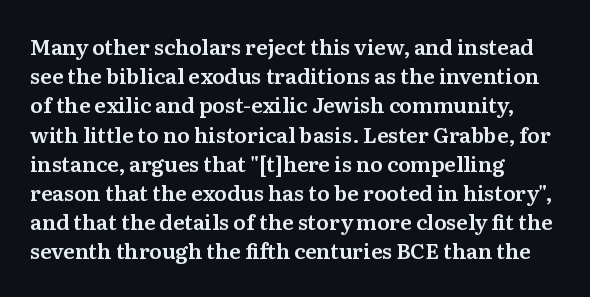
Q: Is the text italic (slanted)? A: No, it is upright.
Q: Is the text underlined? A: No.
Q: How is the paragraph aligned? A: Left-aligned.
Q: Is the spacing between letters normal or unusually wide? A: Normal.
Q: Is the spacing between lines tight, normal or loose? A: Normal.
